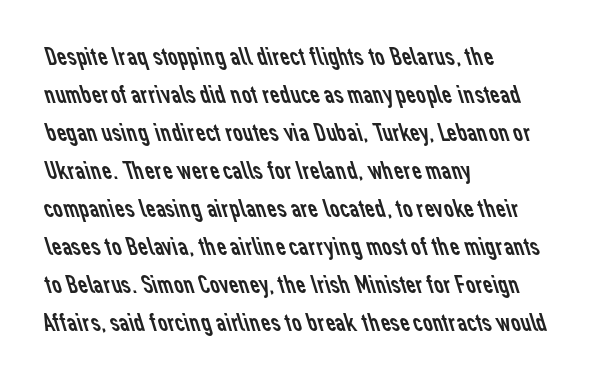
{"bold": "no", "underline": "no", "align": "left", "line_spacing": "normal", "line_spacing_ratio": 1.41, "letter_spacing": "normal", "letter_spacing_em": 0.0, "glyph_px": 27}
